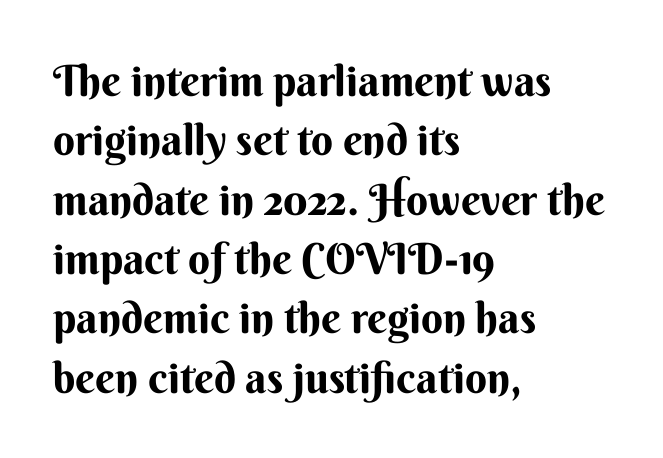
{"serif": "no", "italic": "no", "bold": "yes", "weight": "bold", "width": "normal", "stroke_contrast": "medium", "x_height": "small", "monospaced": "no", "underline": "no", "align": "left", "line_spacing": "normal", "line_spacing_ratio": 1.38, "letter_spacing": "normal", "letter_spacing_em": 0.0, "glyph_px": 43}
